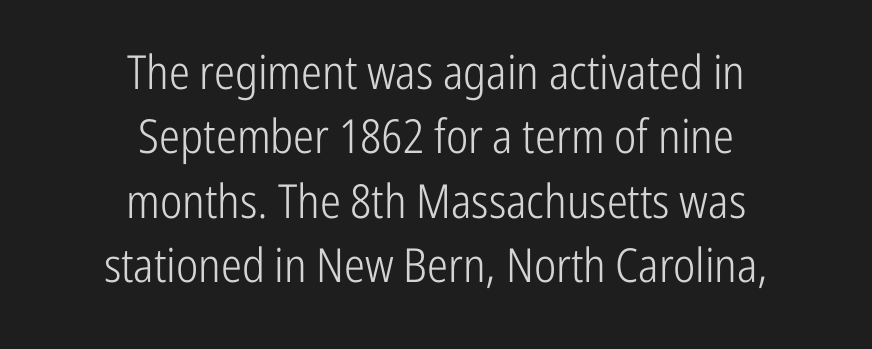
The strip under each line holds only bare page. If you drew a line through each stem, it would be perfectly vertical. This sample uses a sans-serif face. This reads as an unemphasized weight, regular at the heaviest.
